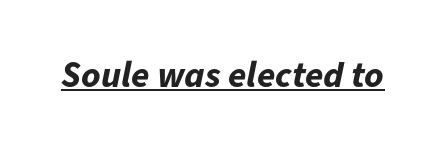
Proportional: the letters do not fall into vertical columns. Would a proofreader flag this as italicized? Yes. Spacing between characters is what you'd get straight out of the box. Check the space under the baseline: a stroke is drawn there. Stroke thickness is high; the sample reads as a true bold.
